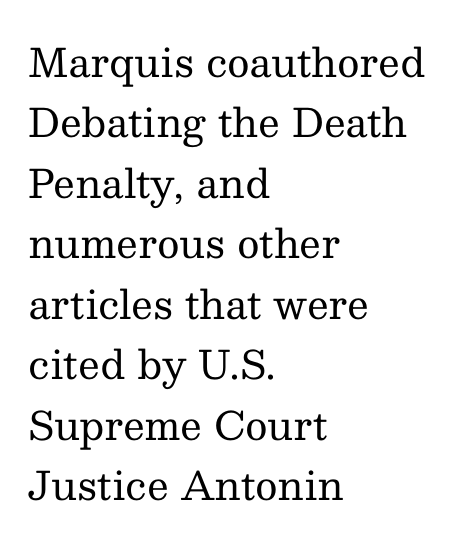
{"serif": "yes", "italic": "no", "bold": "no", "weight": "regular", "width": "normal", "stroke_contrast": "medium", "x_height": "medium", "monospaced": "no", "underline": "no", "align": "left", "line_spacing": "normal", "line_spacing_ratio": 1.55, "letter_spacing": "normal", "letter_spacing_em": 0.0, "glyph_px": 39}
